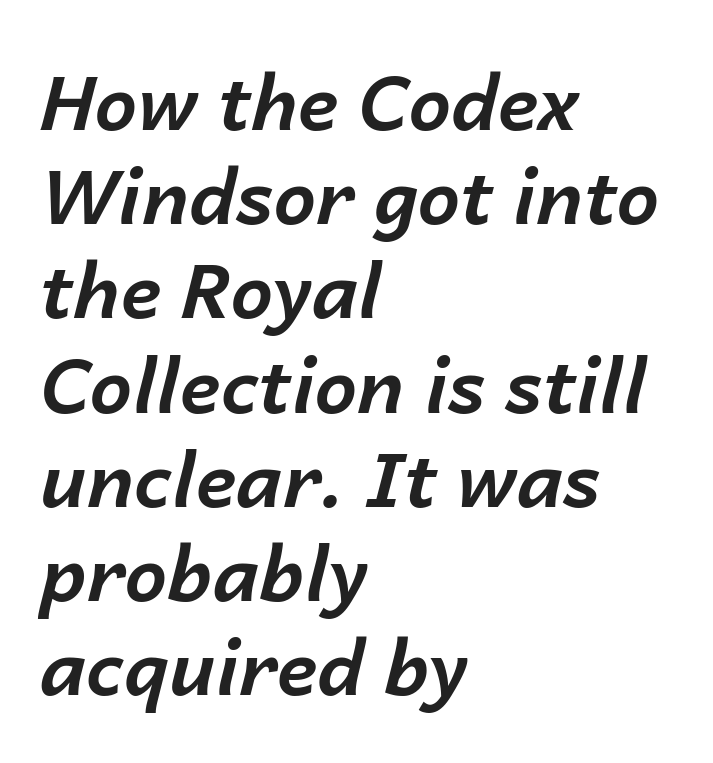
Q: Is the text bold? A: Yes.
Q: Is the text italic (slanted)? A: Yes, it leans right by about 14 degrees.
Q: Is the text underlined? A: No.
Q: How is the paragraph aligned? A: Left-aligned.
Q: Is the spacing between letters normal or unusually wide? A: Normal.
Q: Width (condensed, normal, or wide)? A: Normal.
Q: Stroke contrast? A: Low.
Q: x-height? A: Medium.
Q: Monospaced? A: No.
